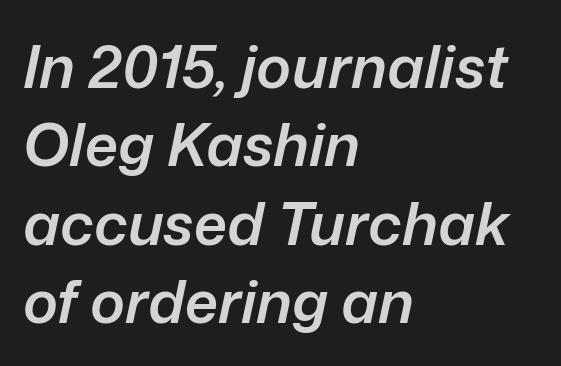
Nobody drew a line under any word here. Students, note that the glyphs here touch the page at normal intervals. Does the lettering tilt? It does — this is italic. Each line starts at the same left margin while the right side varies.
